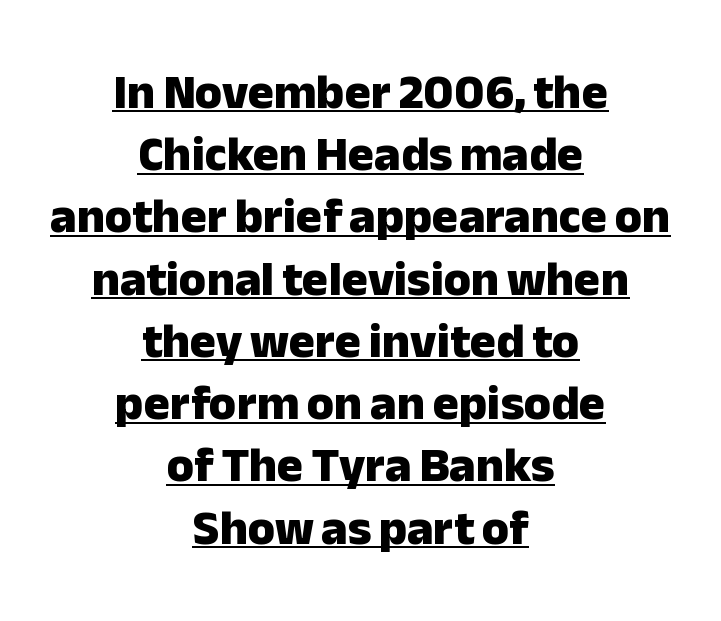
{"serif": "no", "italic": "no", "bold": "yes", "weight": "heavy", "width": "normal", "stroke_contrast": "low", "x_height": "medium", "monospaced": "no", "underline": "yes", "align": "center", "line_spacing": "normal", "line_spacing_ratio": 1.27, "letter_spacing": "normal", "letter_spacing_em": 0.0, "glyph_px": 49}
